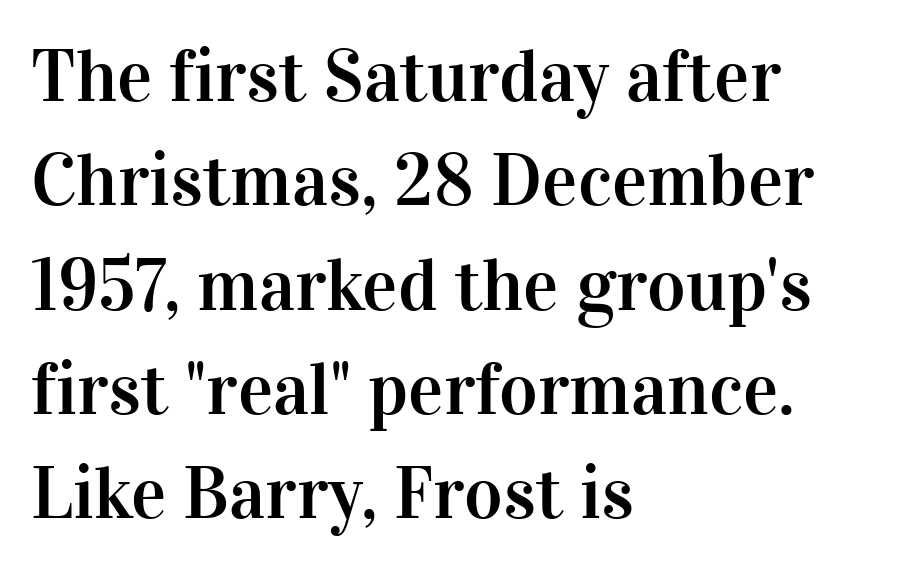
{"serif": "yes", "italic": "no", "width": "normal", "stroke_contrast": "high", "x_height": "medium", "monospaced": "no", "underline": "no", "align": "left", "line_spacing": "normal", "line_spacing_ratio": 1.41, "letter_spacing": "normal", "letter_spacing_em": 0.0, "glyph_px": 74}
